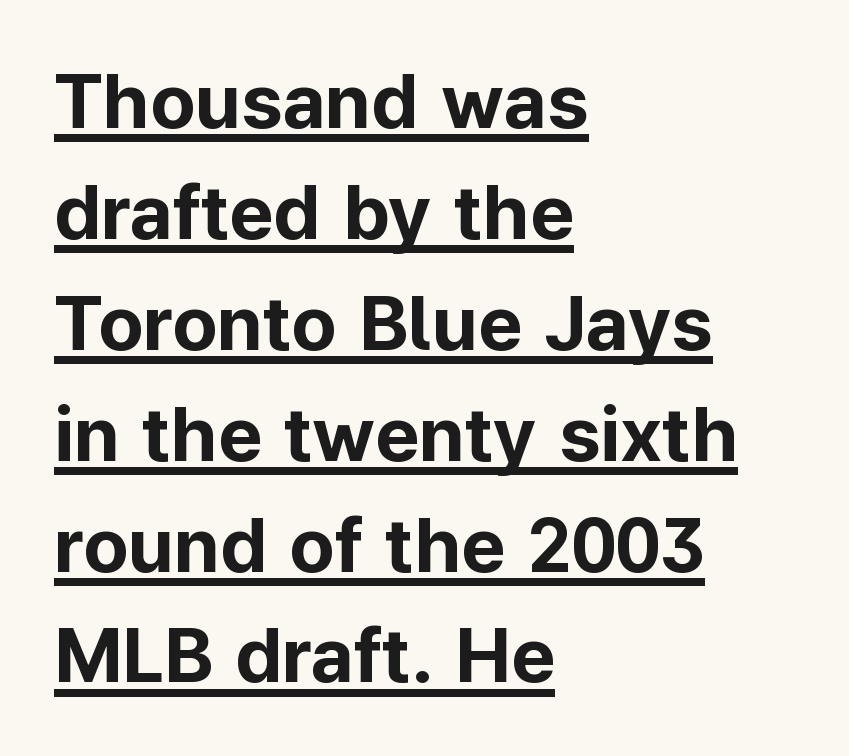
Q: Is the text bold? A: Yes.
Q: Is the text italic (slanted)? A: No, it is upright.
Q: Is the typeface a serif or a sans-serif typeface? A: Sans-serif.
Q: Is the text underlined? A: Yes.
Q: How is the paragraph aligned? A: Left-aligned.
Q: Is the spacing between letters normal or unusually wide? A: Normal.
Q: Is the spacing between lines tight, normal or loose? A: Normal.
Q: Width (condensed, normal, or wide)? A: Normal.
Q: Stroke contrast? A: Low.
Q: x-height? A: Medium.
Q: Monospaced? A: No.
